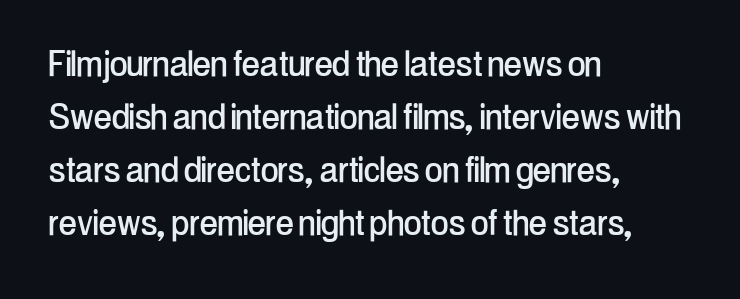
The image shows 43 px condensed sans-serif type, upright; set left-aligned, line spacing 1.23x, normal letter spacing, not underlined; low stroke contrast and a medium x-height.
